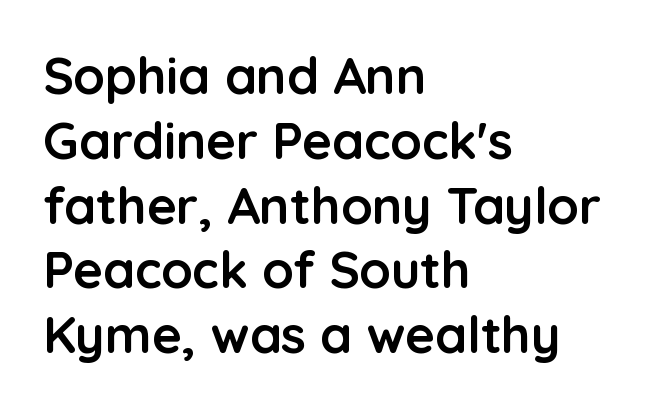
Q: Is the text bold? A: Yes.
Q: Is the text italic (slanted)? A: No, it is upright.
Q: Is the typeface a serif or a sans-serif typeface? A: Sans-serif.
Q: Is the text underlined? A: No.
Q: How is the paragraph aligned? A: Left-aligned.
Q: Is the spacing between letters normal or unusually wide? A: Normal.
Q: Is the spacing between lines tight, normal or loose? A: Normal.
Q: Width (condensed, normal, or wide)? A: Normal.
Q: Stroke contrast? A: Low.
Q: x-height? A: Medium.
Q: Monospaced? A: No.
